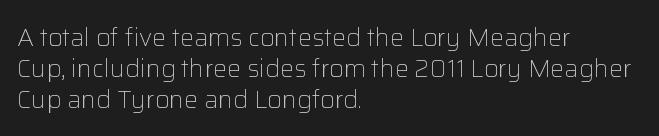
{"italic": "no", "bold": "no", "underline": "no", "align": "left", "line_spacing_ratio": 1.24, "letter_spacing": "normal", "letter_spacing_em": 0.0, "glyph_px": 25}
